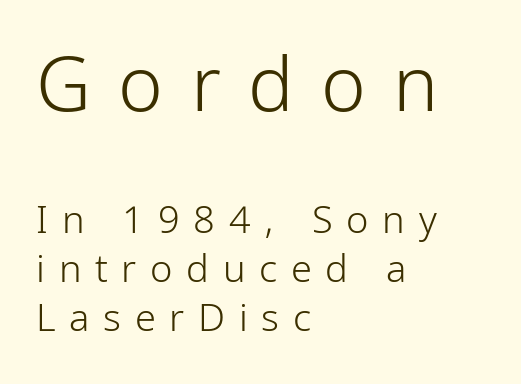
The image shows 76 px light, condensed sans-serif type, upright; set left-aligned, normal line spacing (1.3x), unusually wide letter spacing (+0.36 em), not underlined; the first (top) block is 2.0x larger; low stroke contrast and a medium x-height.
